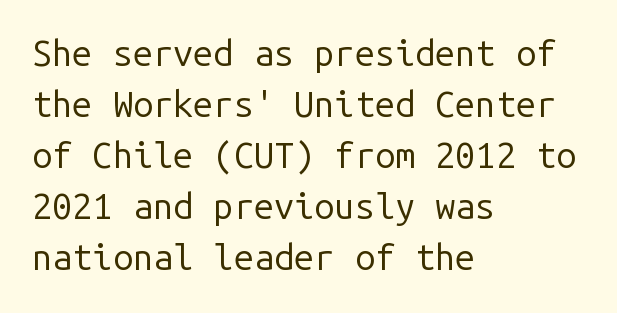
Q: Is the text bold? A: No.
Q: Is the text italic (slanted)? A: No, it is upright.
Q: Is the typeface a serif or a sans-serif typeface? A: Sans-serif.
Q: Is the text underlined? A: No.
Q: How is the paragraph aligned? A: Left-aligned.
Q: Is the spacing between letters normal or unusually wide? A: Normal.
Q: Is the spacing between lines tight, normal or loose? A: Normal.
Q: Width (condensed, normal, or wide)? A: Normal.
Q: Stroke contrast? A: Low.
Q: x-height? A: Medium.
Q: Monospaced? A: Yes.
